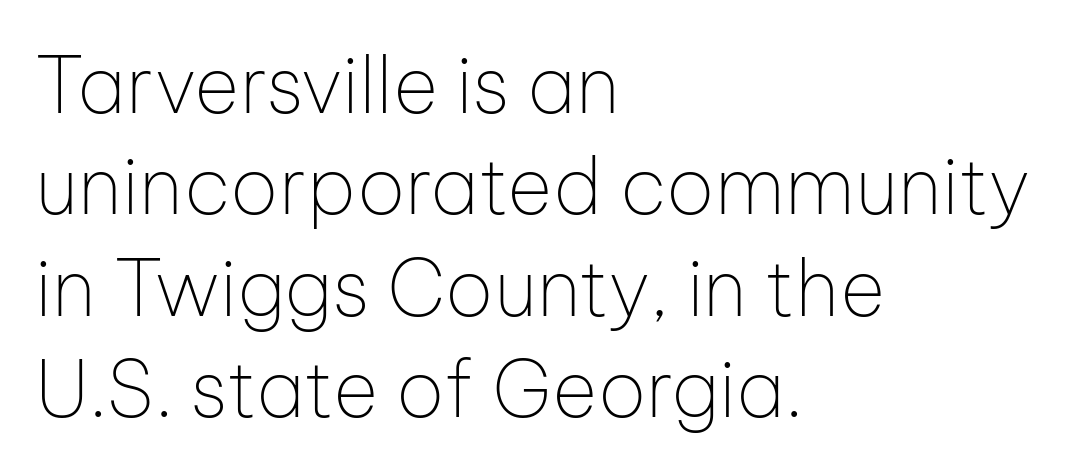
Q: Is the text bold? A: No.
Q: Is the text italic (slanted)? A: No, it is upright.
Q: Is the typeface a serif or a sans-serif typeface? A: Sans-serif.
Q: Is the text underlined? A: No.
Q: How is the paragraph aligned? A: Left-aligned.
Q: Is the spacing between letters normal or unusually wide? A: Normal.
Q: Is the spacing between lines tight, normal or loose? A: Normal.
Q: Width (condensed, normal, or wide)? A: Normal.
Q: Stroke contrast? A: Low.
Q: x-height? A: Medium.
Q: Monospaced? A: No.
